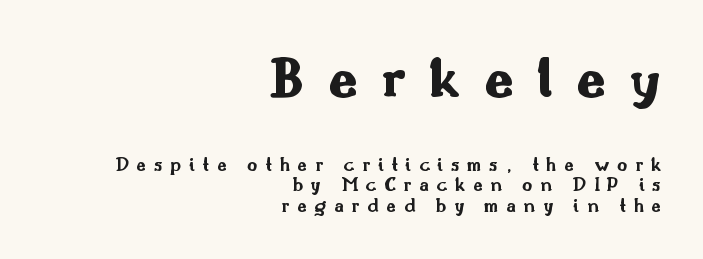
The image shows 61 px bold, wide sans-serif type, upright; set right-aligned, tight line spacing (1.02x), unusually wide letter spacing (+0.38 em), not underlined; the first (top) block is 3.05x larger; medium stroke contrast and a small x-height.
